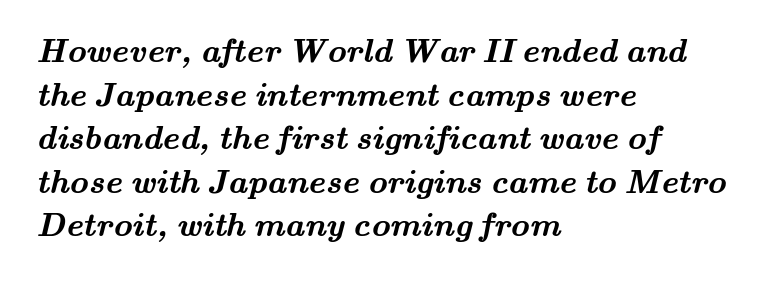
{"serif": "yes", "bold": "yes", "weight": "semibold", "width": "wide", "stroke_contrast": "medium", "x_height": "small", "monospaced": "no", "underline": "no", "align": "left", "line_spacing": "normal", "line_spacing_ratio": 1.32, "letter_spacing": "normal", "letter_spacing_em": 0.0, "glyph_px": 33}
